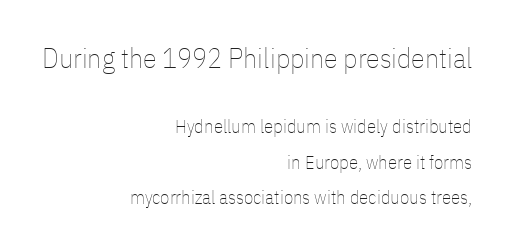
The image shows 28 px thin, condensed type, upright; set right-aligned, line spacing 1.86x, normal letter spacing, not underlined; the first (top) block is 1.47x larger; low stroke contrast and a medium x-height.
